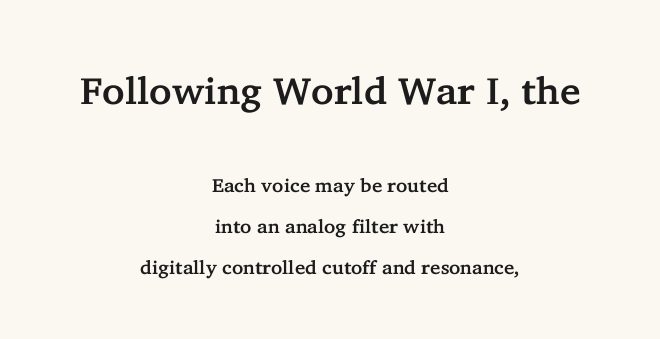
{"serif": "yes", "italic": "no", "width": "normal", "stroke_contrast": "low", "x_height": "medium", "monospaced": "no", "underline": "no", "align": "center", "line_spacing": "loose", "line_spacing_ratio": 2.17, "letter_spacing": "normal", "letter_spacing_em": 0.0, "larger_block": "first", "size_ratio": 2.0, "glyph_px": 38}
